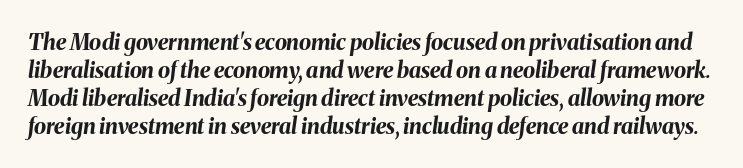
The image shows 22 px bold type, italic (leaning right); set normal line spacing (1.27x), normal letter spacing, not underlined.
